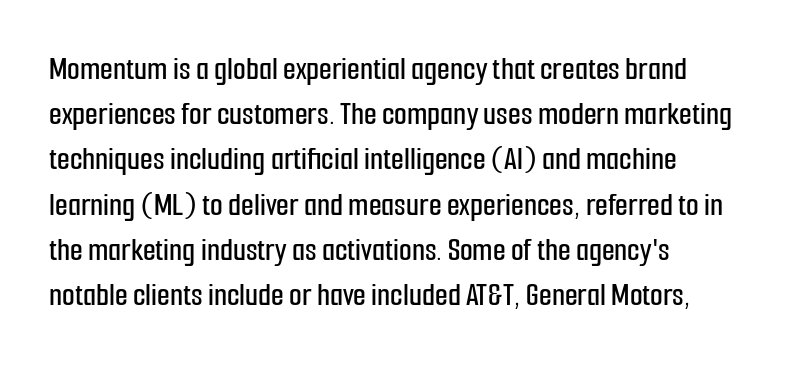
{"serif": "no", "italic": "no", "width": "condensed", "stroke_contrast": "low", "x_height": "medium", "monospaced": "no", "underline": "no", "align": "left", "line_spacing": "normal", "line_spacing_ratio": 1.37, "letter_spacing": "normal", "letter_spacing_em": 0.0, "glyph_px": 33}
